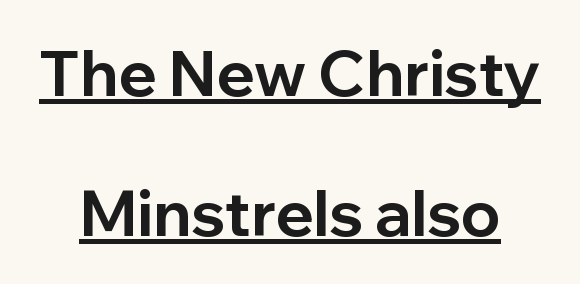
Strong, thick strokes mark this as bold type. Here the designer chose a conventional face with non-uniform glyph widths. The designer went with a sans here, leaving each stem footless. Unlike italic type, these characters show no tilt at all. Loosely led — the rows are spread out. This rendering features underlined lettering.
